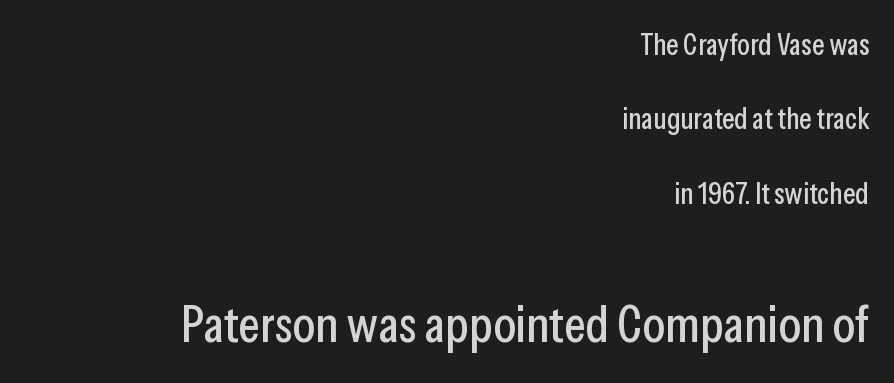
Q: Is the text italic (slanted)? A: No, it is upright.
Q: Is the typeface a serif or a sans-serif typeface? A: Sans-serif.
Q: Is the text underlined? A: No.
Q: How is the paragraph aligned? A: Right-aligned.
Q: Is the spacing between letters normal or unusually wide? A: Normal.
Q: Is the spacing between lines tight, normal or loose? A: Loose.
Q: Which block of text is set in a larger size, the first (top) or the second (bottom)? A: The second (bottom) one.
Q: Width (condensed, normal, or wide)? A: Condensed.
Q: Stroke contrast? A: Low.
Q: x-height? A: Medium.
Q: Monospaced? A: No.
